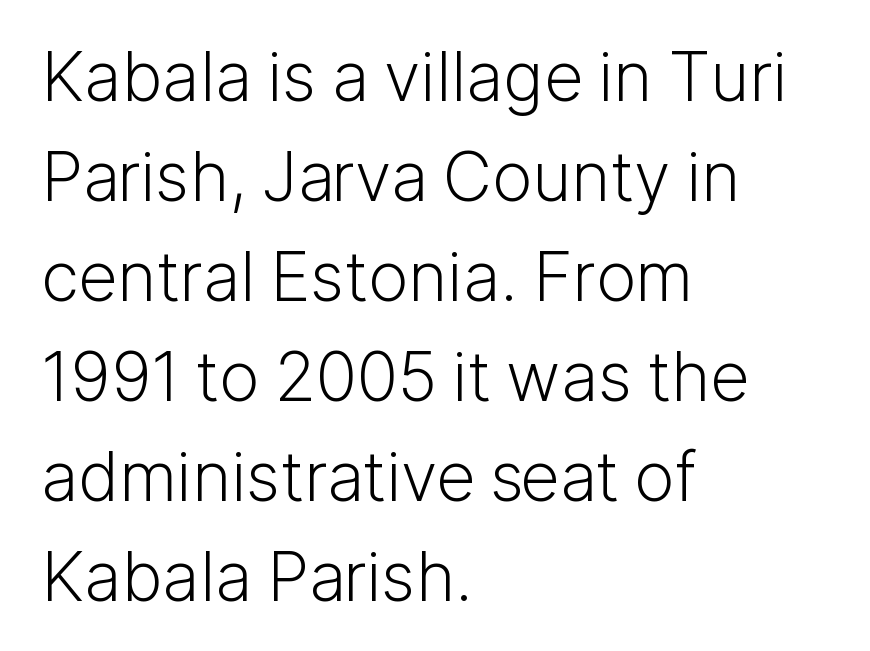
The image shows 68 px light sans-serif type, upright; set left-aligned, normal line spacing (1.47x), normal letter spacing, not underlined; low stroke contrast and a medium x-height.
